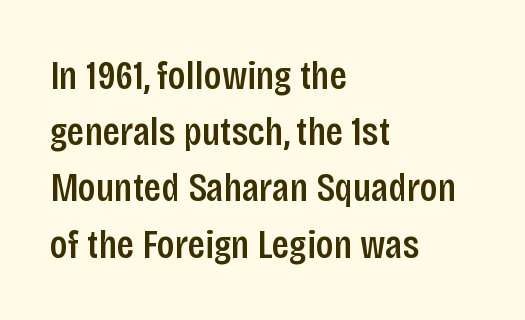
The image shows 41 px semibold, condensed sans-serif type, upright; set left-aligned, normal line spacing (1.37x), normal letter spacing, not underlined; low stroke contrast and a large x-height.
